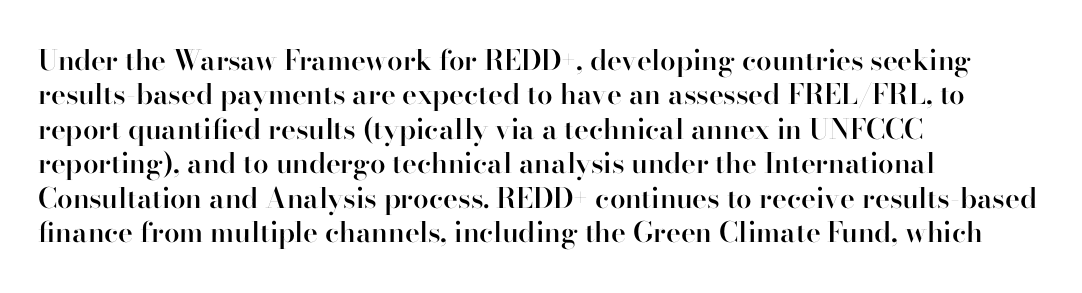
The letterforms sit shoulder to shoulder at normal distance. Is the block centered? No — it sits flush against the left margin. A serif font was chosen for this passage. The specimen reads as upright at a glance.
